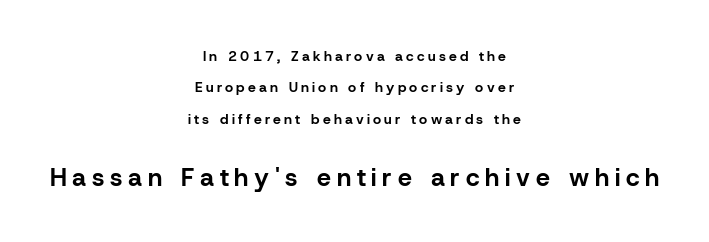
{"italic": "no", "bold": "yes", "underline": "no", "align": "center", "line_spacing": "loose", "line_spacing_ratio": 2.24, "letter_spacing": "wide", "letter_spacing_em": 0.23, "larger_block": "second", "size_ratio": 1.79, "glyph_px": 25}
